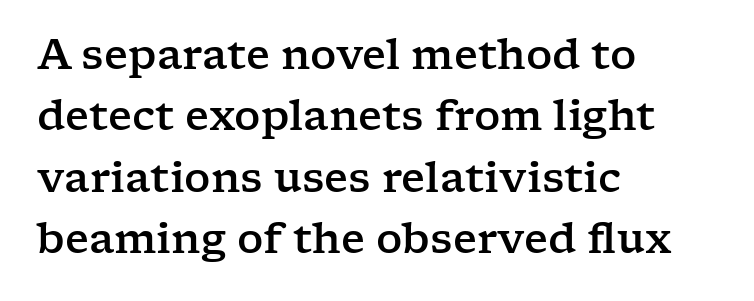
The image shows 41 px wide serif type, upright; set left-aligned, normal line spacing (1.5x), normal letter spacing, not underlined; low stroke contrast and a medium x-height.
